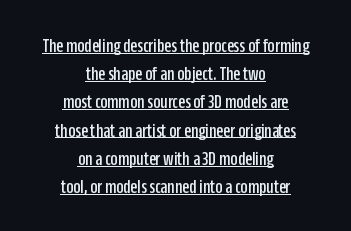
{"italic": "no", "underline": "yes", "align": "center", "line_spacing": "normal", "line_spacing_ratio": 1.41, "letter_spacing": "normal", "letter_spacing_em": 0.0, "glyph_px": 20}
